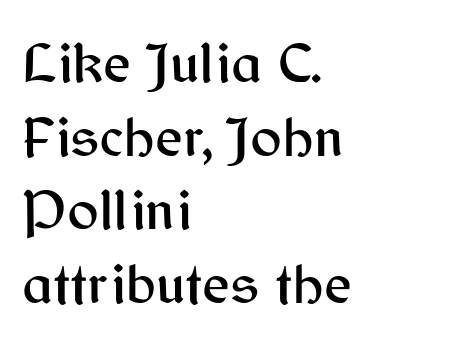
Q: Is the text italic (slanted)? A: No, it is upright.
Q: Is the typeface a serif or a sans-serif typeface? A: Sans-serif.
Q: Is the text underlined? A: No.
Q: How is the paragraph aligned? A: Left-aligned.
Q: Is the spacing between letters normal or unusually wide? A: Normal.
Q: Is the spacing between lines tight, normal or loose? A: Normal.
Q: Width (condensed, normal, or wide)? A: Normal.
Q: Stroke contrast? A: Medium.
Q: x-height? A: Medium.
Q: Monospaced? A: No.
